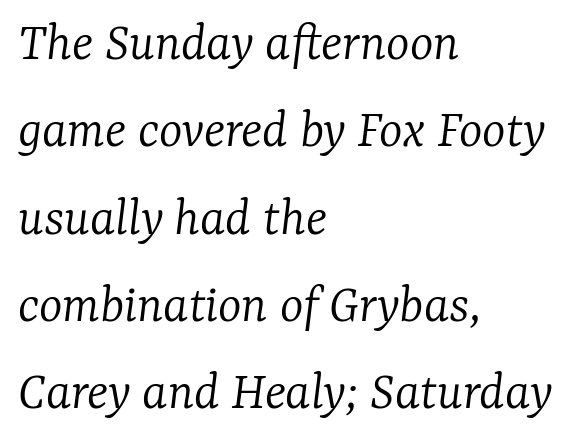
Q: Is the text bold? A: No.
Q: Is the text italic (slanted)? A: Yes, it leans right by about 7 degrees.
Q: Is the typeface a serif or a sans-serif typeface? A: Serif.
Q: Is the text underlined? A: No.
Q: How is the paragraph aligned? A: Left-aligned.
Q: Is the spacing between letters normal or unusually wide? A: Normal.
Q: Is the spacing between lines tight, normal or loose? A: Normal.
Q: Width (condensed, normal, or wide)? A: Normal.
Q: Stroke contrast? A: Low.
Q: x-height? A: Medium.
Q: Monospaced? A: No.
